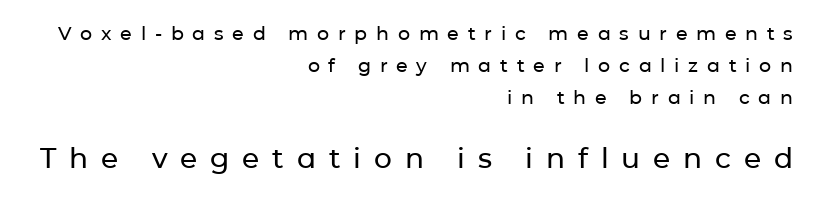
{"serif": "no", "italic": "no", "width": "normal", "stroke_contrast": "low", "x_height": "medium", "monospaced": "no", "underline": "no", "align": "right", "line_spacing": "normal", "line_spacing_ratio": 1.69, "letter_spacing": "wide", "letter_spacing_em": 0.46, "larger_block": "second", "size_ratio": 1.47, "glyph_px": 28}
